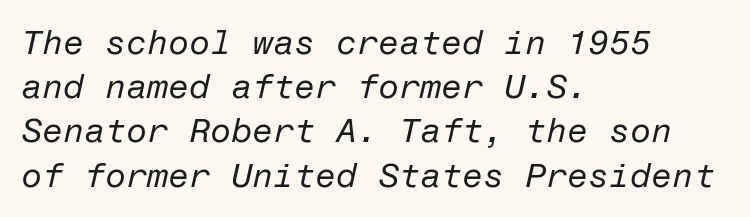
{"italic": "yes", "lean": "right", "slant_degrees": 12, "bold": "no", "weight": "regular", "width": "normal", "stroke_contrast": "low", "x_height": "medium", "underline": "no", "align": "left", "line_spacing": "normal", "line_spacing_ratio": 1.3, "letter_spacing": "normal", "letter_spacing_em": 0.0, "glyph_px": 34}
